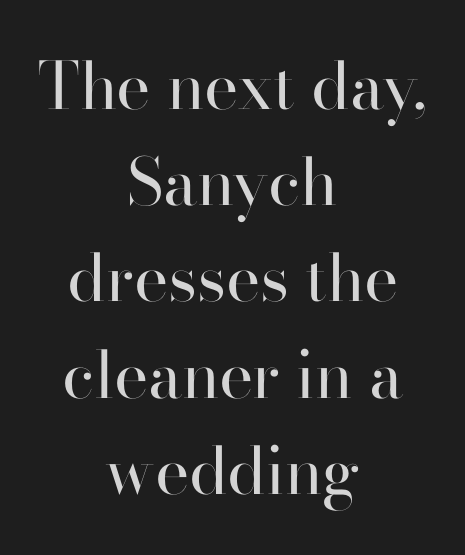
{"serif": "yes", "italic": "no", "bold": "no", "weight": "regular", "width": "normal", "stroke_contrast": "high", "x_height": "small", "monospaced": "no", "underline": "no", "align": "center", "line_spacing": "normal", "line_spacing_ratio": 1.48, "letter_spacing": "normal", "letter_spacing_em": 0.0, "glyph_px": 65}
